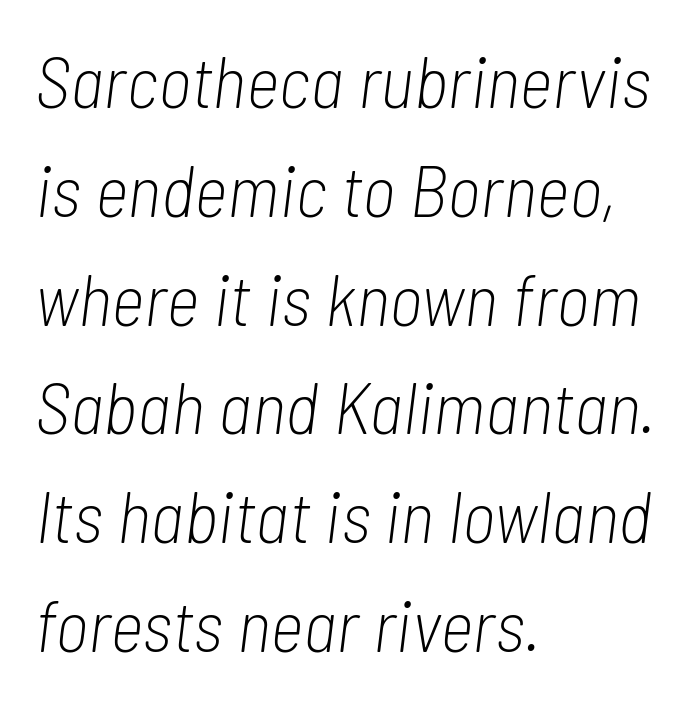
Words appear dense and cohesive because spacing is normal. In terms of leading, this rendering sits right in the middle. No letter is thick-stroked: the sample isn't bold. Beneath every word, the page is bare. A typesetter would call this proportional, since set widths differ per character.
